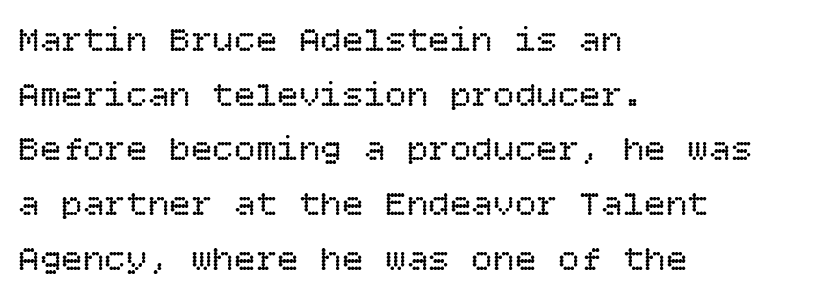
The image shows 36 px regular-weight type, upright; set left-aligned, normal line spacing (1.52x), normal letter spacing, not underlined; low stroke contrast and a large x-height.
